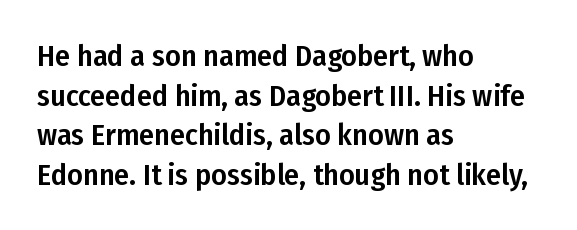
The image shows 30 px condensed sans-serif type, upright; set left-aligned, normal line spacing (1.32x), normal letter spacing, not underlined; low stroke contrast and a medium x-height.
